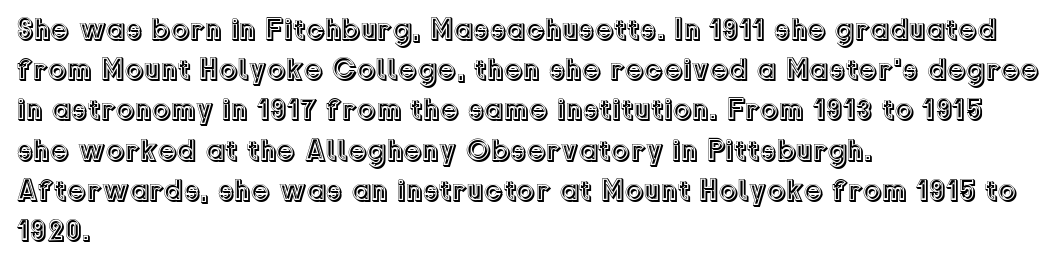
The specimen omits any rule beneath the text block's lines. Line spacing here is normal. Upright lettering throughout. Inter-character spacing is left at the font's built-in metrics. If you drew a ruler down the left edge, every line would touch it.
